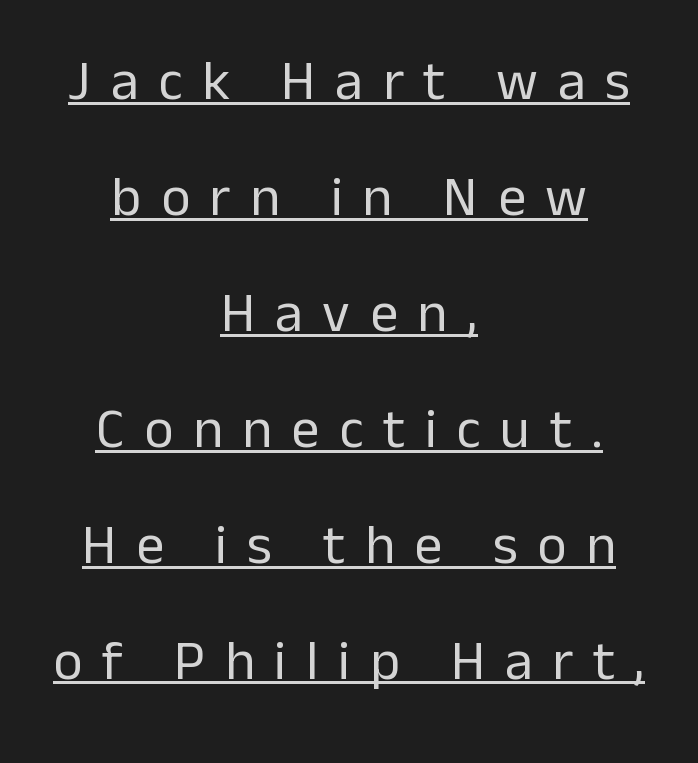
Line spacing here is loose. Is there an underline? Yes — a line sits under the letters. Spacing verdict: proportional, widths tailored to each character. Characters follow at a spacing far wider than the type designer built in. You can tell it's not italic because the verticals are truly vertical.
